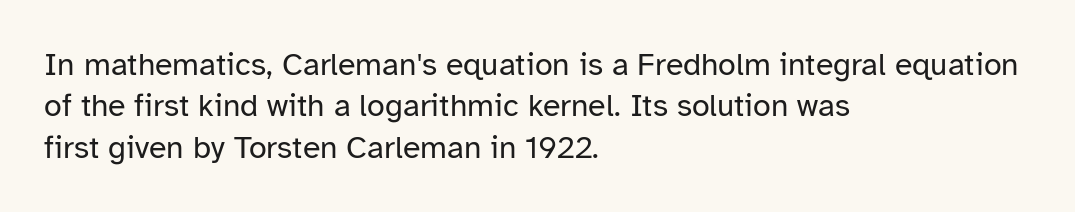
{"serif": "no", "italic": "no", "bold": "no", "weight": "regular", "width": "normal", "stroke_contrast": "low", "x_height": "medium", "monospaced": "no", "underline": "no", "align": "left", "line_spacing": "normal", "line_spacing_ratio": 1.29, "letter_spacing": "normal", "letter_spacing_em": 0.0, "glyph_px": 32}
